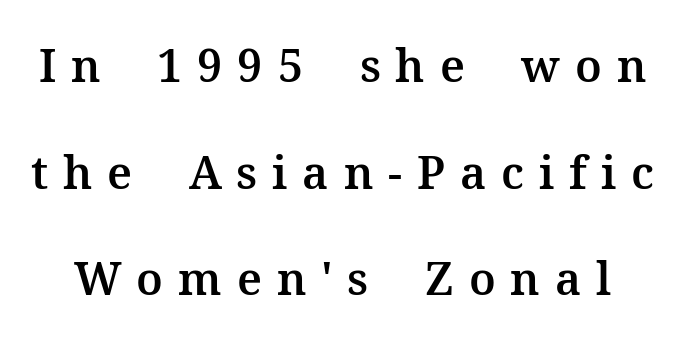
Q: Is the text italic (slanted)? A: No, it is upright.
Q: Is the typeface a serif or a sans-serif typeface? A: Serif.
Q: Is the text underlined? A: No.
Q: Is the spacing between letters normal or unusually wide? A: Unusually wide.
Q: Is the spacing between lines tight, normal or loose? A: Loose.
Q: Width (condensed, normal, or wide)? A: Normal.
Q: Stroke contrast? A: Medium.
Q: x-height? A: Medium.
Q: Monospaced? A: No.
